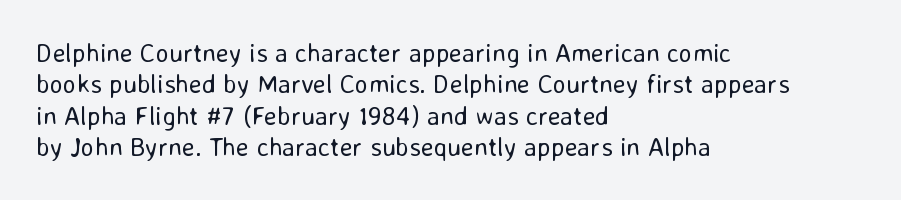
The image shows 26 px text type, upright; set left-aligned, line spacing 1.21x, normal letter spacing, not underlined.
